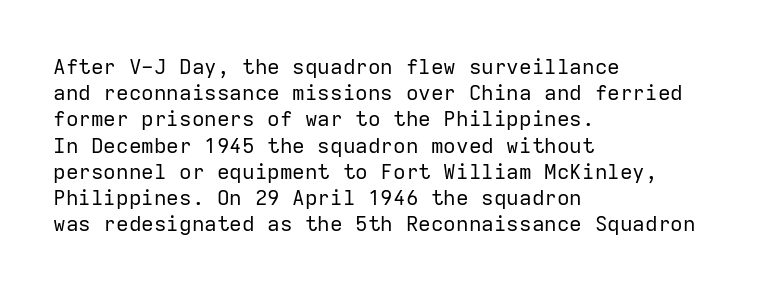
Q: Is the text bold? A: No.
Q: Is the text italic (slanted)? A: No, it is upright.
Q: Is the text underlined? A: No.
Q: How is the paragraph aligned? A: Left-aligned.
Q: Is the spacing between letters normal or unusually wide? A: Normal.
Q: Is the spacing between lines tight, normal or loose? A: Normal.
